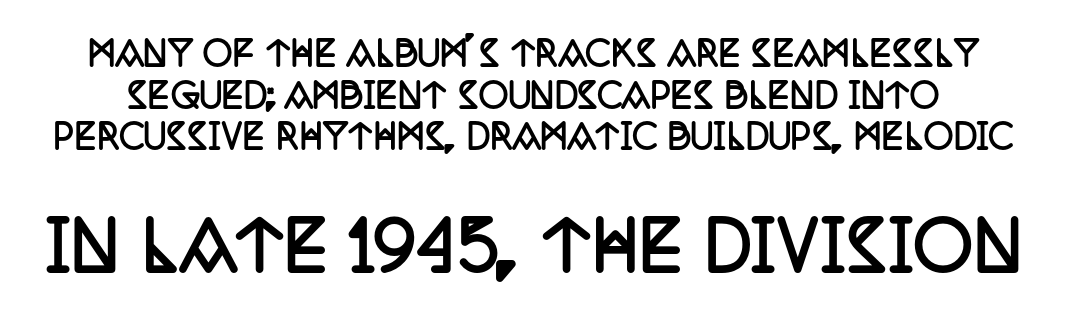
The image shows 66 px semibold, condensed serif type, upright; set normal line spacing (1.26x), normal letter spacing, not underlined; the second (bottom) block is 2.0x larger; low stroke contrast and a large x-height.
